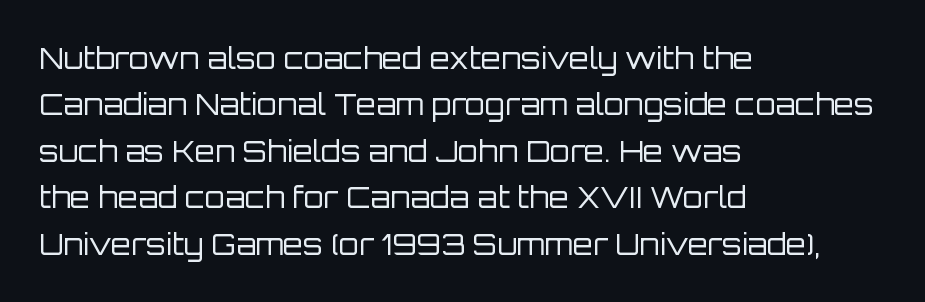
{"serif": "no", "italic": "no", "bold": "no", "weight": "regular", "width": "normal", "stroke_contrast": "low", "x_height": "large", "monospaced": "no", "underline": "no", "align": "left", "line_spacing": "normal", "line_spacing_ratio": 1.6, "letter_spacing": "normal", "letter_spacing_em": 0.0, "glyph_px": 29}
